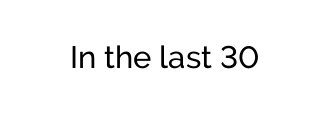
No word sits above an underline. Visually the block forms a symmetrical silhouette, jagged on both flanks. Stroke terminals: plain, sans-serif. This rendering leaves character spacing at its baseline value. Characters remain perfectly vertical along every line.
